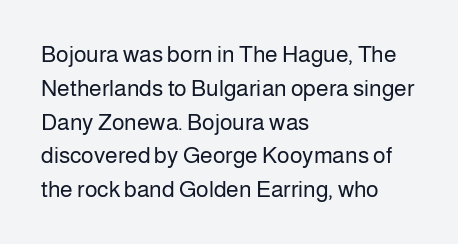
Q: Is the text bold? A: No.
Q: Is the text italic (slanted)? A: No, it is upright.
Q: Is the text underlined? A: No.
Q: How is the paragraph aligned? A: Left-aligned.
Q: Is the spacing between letters normal or unusually wide? A: Normal.
Q: Is the spacing between lines tight, normal or loose? A: Normal.
